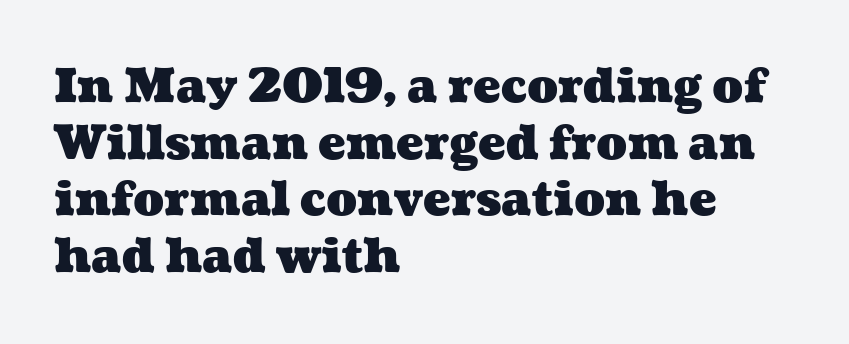
Q: Is the text bold? A: Yes.
Q: Is the text underlined? A: No.
Q: How is the paragraph aligned? A: Left-aligned.
Q: Is the spacing between letters normal or unusually wide? A: Normal.
Q: Width (condensed, normal, or wide)? A: Wide.
Q: Stroke contrast? A: Medium.
Q: x-height? A: Medium.
Q: Monospaced? A: No.
